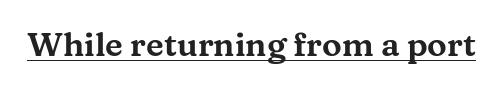
Q: Is the text italic (slanted)? A: No, it is upright.
Q: Is the typeface a serif or a sans-serif typeface? A: Serif.
Q: Is the text underlined? A: Yes.
Q: Is the spacing between letters normal or unusually wide? A: Normal.
Q: Width (condensed, normal, or wide)? A: Wide.
Q: Stroke contrast? A: Medium.
Q: x-height? A: Medium.
Q: Monospaced? A: No.
